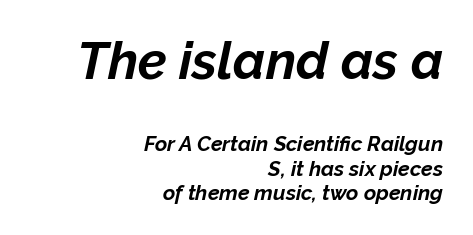
{"italic": "yes", "lean": "right", "slant_degrees": 12, "bold": "yes", "weight": "bold", "width": "normal", "stroke_contrast": "low", "x_height": "medium", "monospaced": "no", "underline": "no", "align": "right", "line_spacing": "tight", "line_spacing_ratio": 1.15, "letter_spacing": "normal", "letter_spacing_em": 0.0, "larger_block": "first", "size_ratio": 2.48, "glyph_px": 52}
